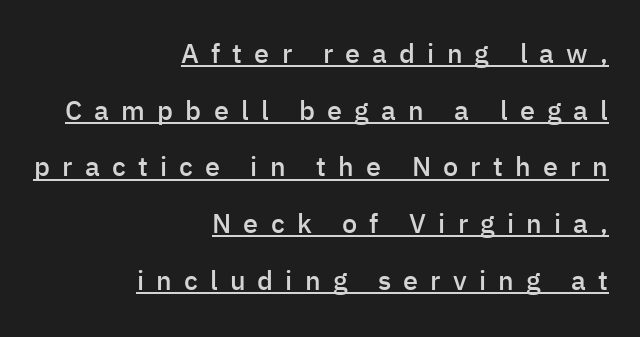
{"italic": "no", "bold": "semi", "underline": "yes", "align": "right", "line_spacing": "loose", "line_spacing_ratio": 2.1, "letter_spacing": "wide", "letter_spacing_em": 0.45, "glyph_px": 27}
